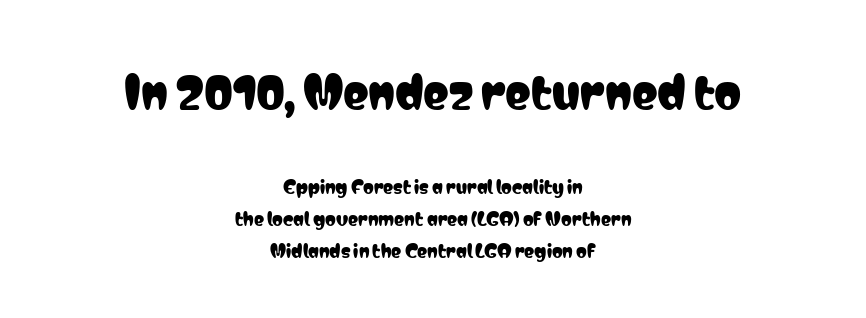
Q: Is the text italic (slanted)? A: No, it is upright.
Q: Is the typeface a serif or a sans-serif typeface? A: Sans-serif.
Q: Is the text underlined? A: No.
Q: How is the paragraph aligned? A: Centered.
Q: Is the spacing between letters normal or unusually wide? A: Normal.
Q: Is the spacing between lines tight, normal or loose? A: Loose.
Q: Which block of text is set in a larger size, the first (top) or the second (bottom)? A: The first (top) one.
Q: Width (condensed, normal, or wide)? A: Condensed.
Q: Stroke contrast? A: Low.
Q: x-height? A: Medium.
Q: Monospaced? A: No.
